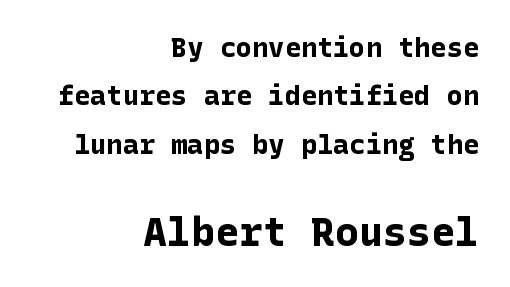
Q: Is the text bold? A: Yes.
Q: Is the text italic (slanted)? A: No, it is upright.
Q: Is the typeface a serif or a sans-serif typeface? A: Sans-serif.
Q: Is the text underlined? A: No.
Q: How is the paragraph aligned? A: Right-aligned.
Q: Is the spacing between letters normal or unusually wide? A: Normal.
Q: Which block of text is set in a larger size, the first (top) or the second (bottom)? A: The second (bottom) one.
Q: Width (condensed, normal, or wide)? A: Normal.
Q: Stroke contrast? A: Low.
Q: x-height? A: Medium.
